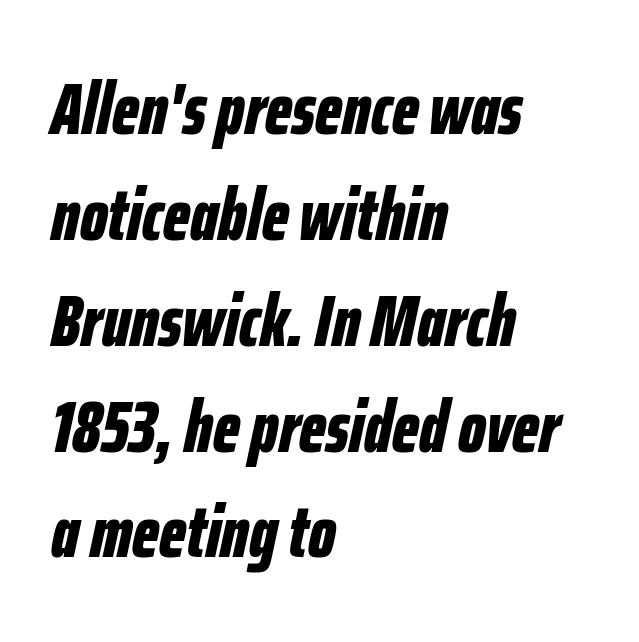
The image shows 73 px bold, condensed type, italic (leaning right); set left-aligned, normal line spacing (1.45x), normal letter spacing, not underlined; low stroke contrast and a medium x-height.
